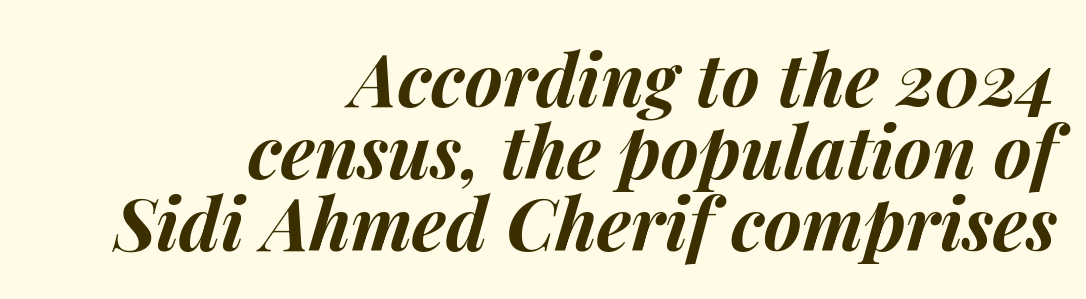
{"italic": "yes", "lean": "right", "slant_degrees": 14, "bold": "yes", "weight": "bold", "width": "normal", "stroke_contrast": "medium", "x_height": "medium", "monospaced": "no", "underline": "no", "align": "right", "line_spacing": "tight", "line_spacing_ratio": 1.0, "letter_spacing": "normal", "letter_spacing_em": 0.0, "glyph_px": 72}
